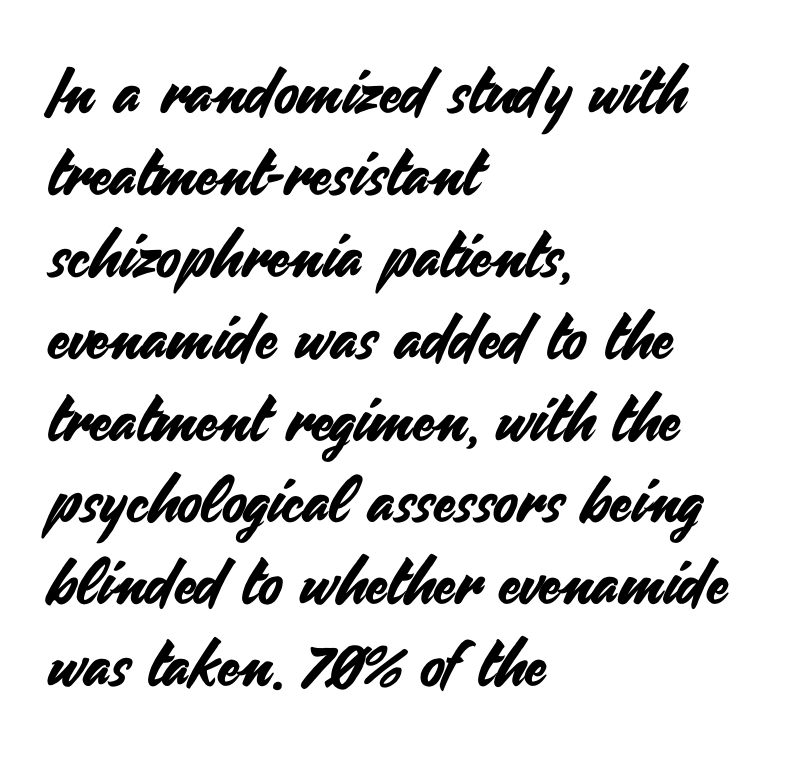
The image shows 63 px sans-serif type; set left-aligned, normal line spacing (1.3x), normal letter spacing, not underlined; medium stroke contrast and a small x-height.
